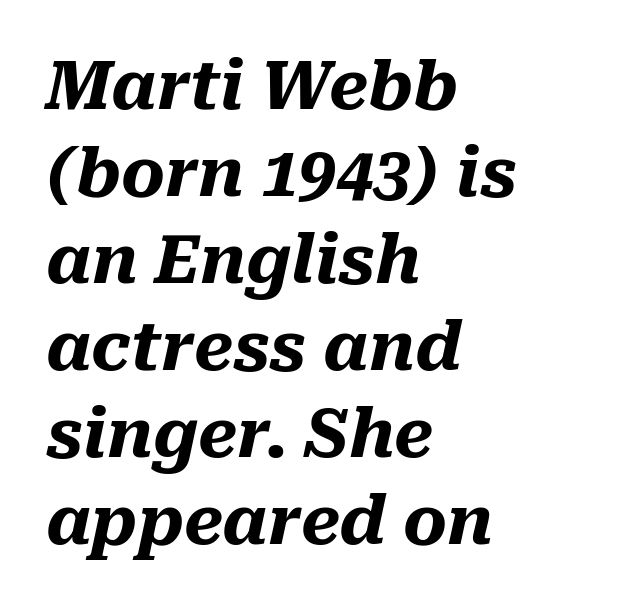
The image shows 67 px heavy type, italic (leaning right); set left-aligned, normal line spacing (1.3x), normal letter spacing, not underlined; medium stroke contrast and a medium x-height.
